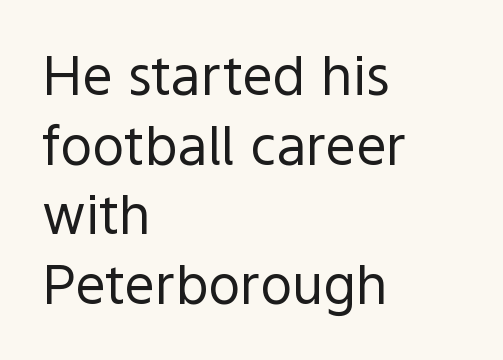
The letters sit at their default tracking, neither squeezed nor spread. The rendering shows plain stroke endings on the letterforms — a sans-serif design. The weight would be labelled regular, book, light, or lighter still. Leading matches the norm, producing a regular column.
